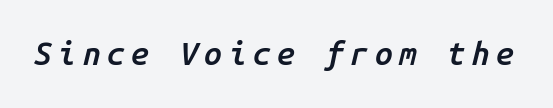
{"italic": "yes", "lean": "right", "slant_degrees": 14, "bold": "semi", "weight": "semibold", "width": "normal", "stroke_contrast": "low", "x_height": "medium", "monospaced": "yes", "underline": "no", "letter_spacing": "wide", "letter_spacing_em": 0.2, "glyph_px": 32}
